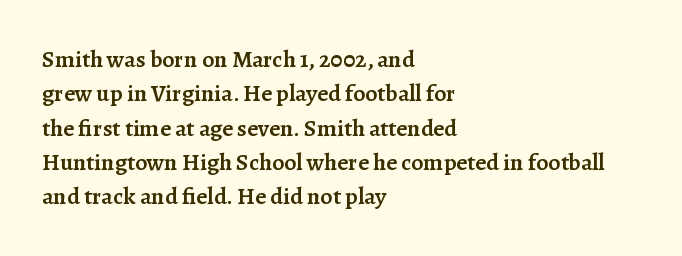
Between one letter and the next there's only the usual sliver of space. Underline: absent. Short and long lines alike share a common starting point at left. Compared with typical paragraphs, the rows here are spaced about the same.
